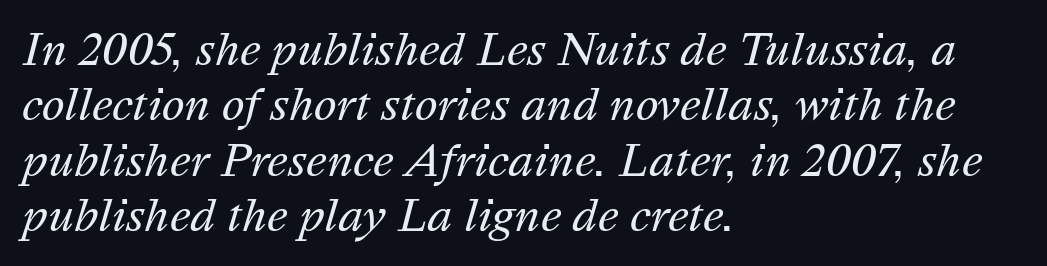
The image shows 43 px regular-weight type, italic (leaning right); set left-aligned, normal line spacing (1.29x), normal letter spacing, not underlined; medium stroke contrast and a medium x-height.
